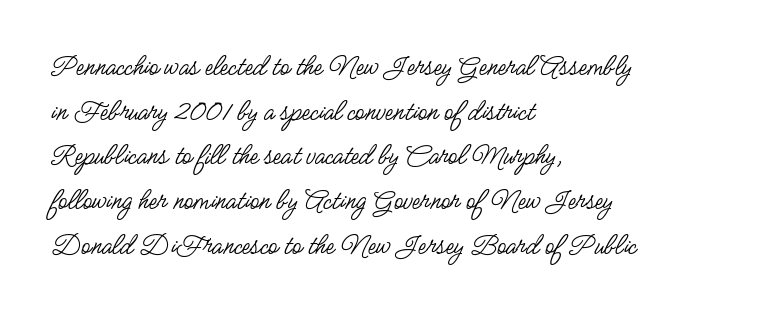
Unbolded letterforms with no extra heft. Observe the ordinary spacing: letters are neighbours, not strangers. Varying glyph widths throughout — classic text-font behaviour. Horizontal bands of white between lines are of average thickness.
